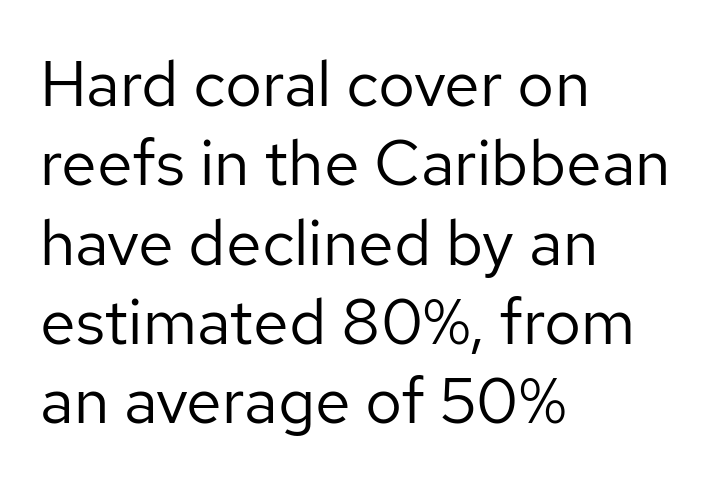
Stroke terminals: plain, sans-serif. Clear beneath every line of the passage. The letters stand upright; this is a roman face. Look at the tracking — it's just the regular setting, nothing added.
